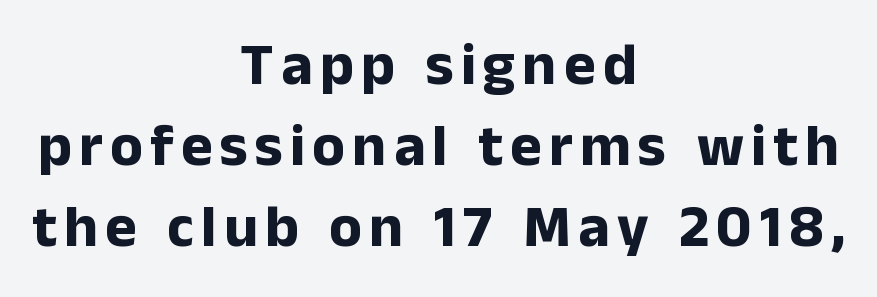
Stroke terminals: plain, sans-serif. Words float on clear page, feet unadorned. Designer's note — italics off, roman on. Each line is balanced around a shared central axis.
